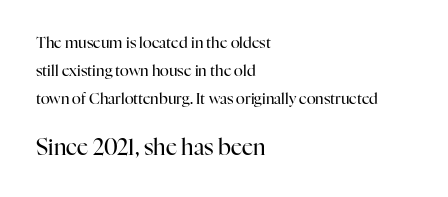
Q: Is the text bold? A: No.
Q: Is the text italic (slanted)? A: No, it is upright.
Q: Is the text underlined? A: No.
Q: How is the paragraph aligned? A: Left-aligned.
Q: Is the spacing between letters normal or unusually wide? A: Normal.
Q: Which block of text is set in a larger size, the first (top) or the second (bottom)? A: The second (bottom) one.
